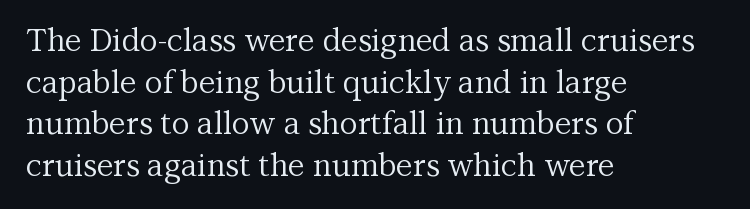
Note the varied advance widths — an 'i' is clearly narrower than an 'm'. This rendering uses left alignment, leaving the right contour irregular. No extra tracking has been applied to these lines. The baseline area is clear. On a weight scale, this lands at 450 or below.
